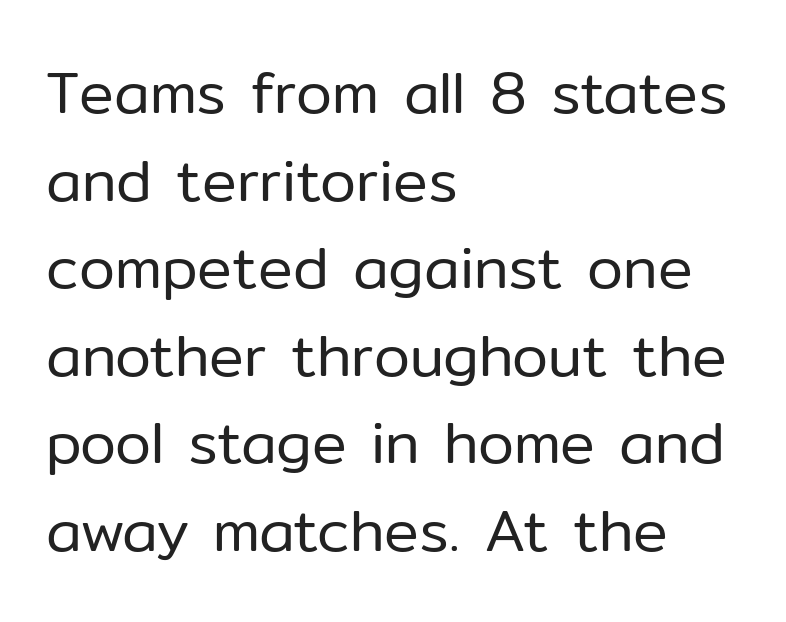
Q: Is the text bold? A: No.
Q: Is the text italic (slanted)? A: No, it is upright.
Q: Is the typeface a serif or a sans-serif typeface? A: Sans-serif.
Q: Is the text underlined? A: No.
Q: How is the paragraph aligned? A: Left-aligned.
Q: Is the spacing between letters normal or unusually wide? A: Normal.
Q: Is the spacing between lines tight, normal or loose? A: Normal.
Q: Width (condensed, normal, or wide)? A: Normal.
Q: Stroke contrast? A: Low.
Q: x-height? A: Medium.
Q: Monospaced? A: No.
